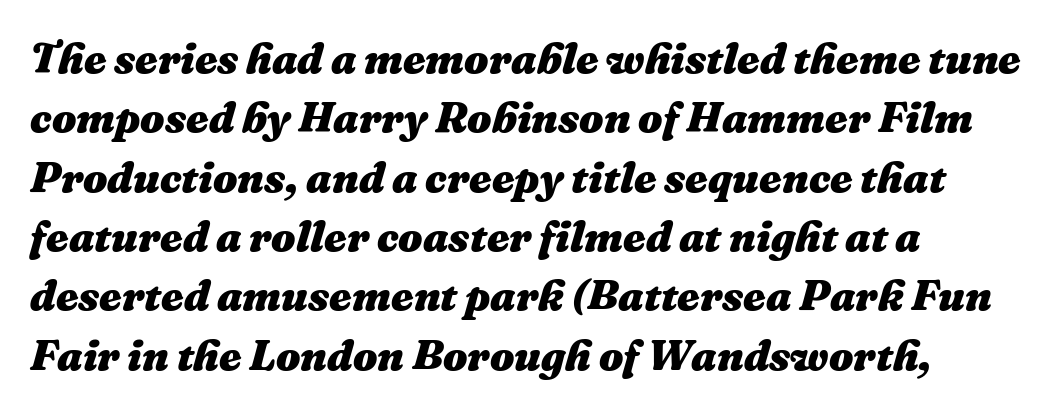
The image shows 43 px heavy type, italic (leaning right); set left-aligned, normal line spacing (1.38x), normal letter spacing, not underlined; medium stroke contrast and a medium x-height.
